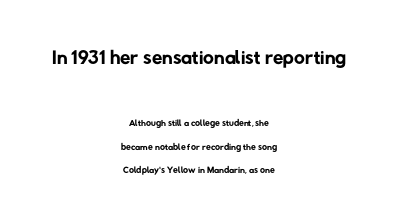
Letters have the restrained weight of plain body copy at most. The letters advance in unequal steps, a hallmark of proportional type. This block has exactly the height ordinary leading produces. The gap between lines stays unmarked. The tracking reads as untouched default to a designer's eye. Here the first block reads like a headline and the second like body copy.
